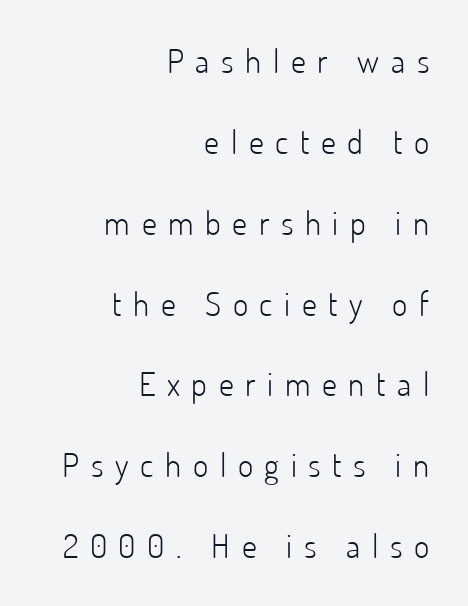
Casual observation: everything's shoved over to the right. The typeface has the unassuming heft of standard copy or less. Underline: absent. The leading is generous, giving the passage an open texture.
